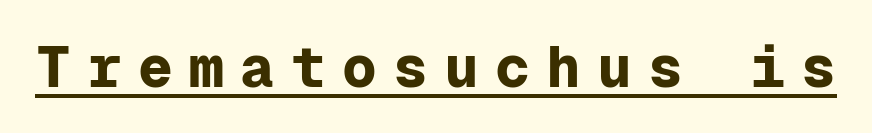
{"serif": "no", "italic": "no", "bold": "yes", "weight": "bold", "width": "normal", "stroke_contrast": "low", "x_height": "medium", "monospaced": "yes", "underline": "yes", "letter_spacing": "wide", "letter_spacing_em": 0.28, "glyph_px": 58}
